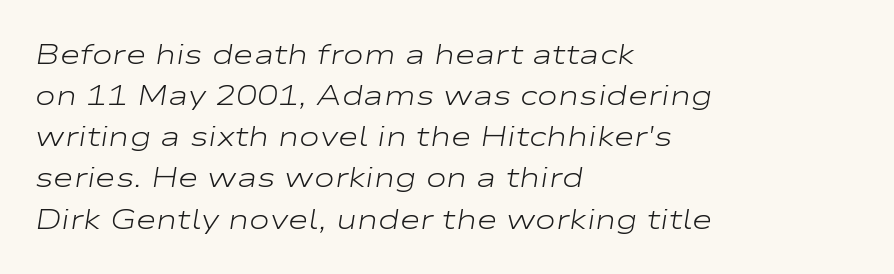
The image shows 28 px light, wide type, italic (leaning right); set left-aligned, normal line spacing (1.47x), normal letter spacing, not underlined; low stroke contrast and a medium x-height.
